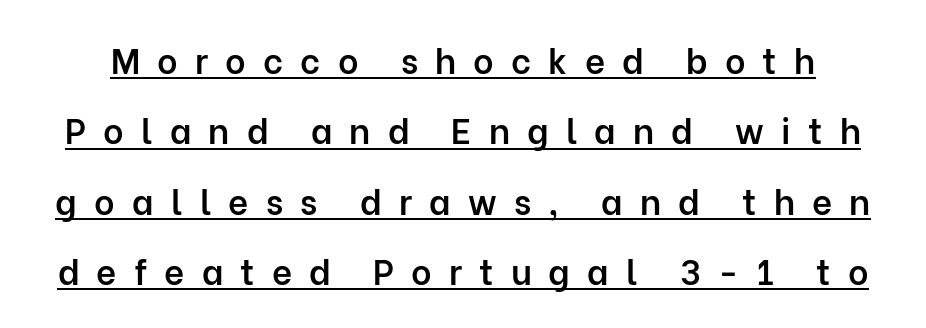
Q: Is the text bold? A: Semi-bold.
Q: Is the text italic (slanted)? A: No, it is upright.
Q: Is the typeface a serif or a sans-serif typeface? A: Sans-serif.
Q: Is the text underlined? A: Yes.
Q: Is the spacing between letters normal or unusually wide? A: Unusually wide.
Q: Is the spacing between lines tight, normal or loose? A: Loose.
Q: Width (condensed, normal, or wide)? A: Normal.
Q: Stroke contrast? A: Low.
Q: x-height? A: Medium.
Q: Monospaced? A: No.
